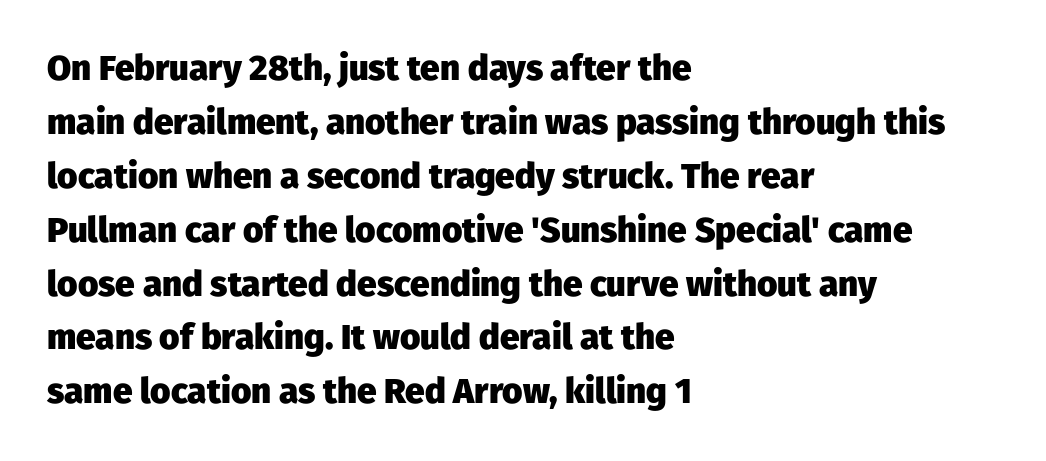
Q: Is the text bold? A: Yes.
Q: Is the text italic (slanted)? A: No, it is upright.
Q: Is the typeface a serif or a sans-serif typeface? A: Sans-serif.
Q: Is the text underlined? A: No.
Q: How is the paragraph aligned? A: Left-aligned.
Q: Is the spacing between letters normal or unusually wide? A: Normal.
Q: Is the spacing between lines tight, normal or loose? A: Normal.
Q: Width (condensed, normal, or wide)? A: Normal.
Q: Stroke contrast? A: Low.
Q: x-height? A: Medium.
Q: Monospaced? A: No.
